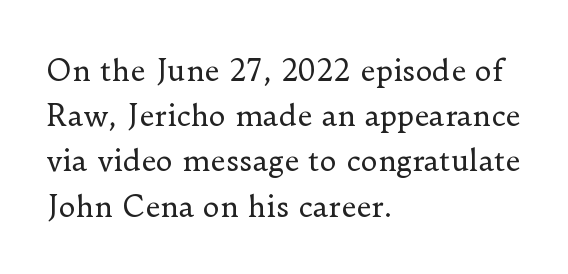
{"serif": "yes", "italic": "no", "bold": "no", "weight": "regular", "width": "normal", "stroke_contrast": "low", "x_height": "small", "monospaced": "no", "underline": "no", "align": "left", "line_spacing": "normal", "line_spacing_ratio": 1.56, "letter_spacing": "normal", "letter_spacing_em": 0.0, "glyph_px": 29}
